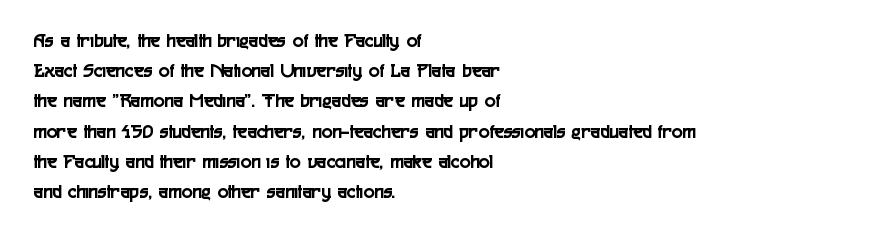
Q: Is the text italic (slanted)? A: No, it is upright.
Q: Is the text underlined? A: No.
Q: How is the paragraph aligned? A: Left-aligned.
Q: Is the spacing between letters normal or unusually wide? A: Normal.
Q: Is the spacing between lines tight, normal or loose? A: Normal.
